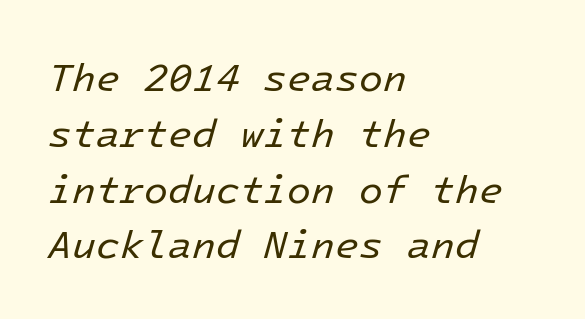
The image shows 39 px regular-weight type, italic (leaning right); set left-aligned, normal line spacing (1.43x), normal letter spacing, not underlined; low stroke contrast and a medium x-height.
